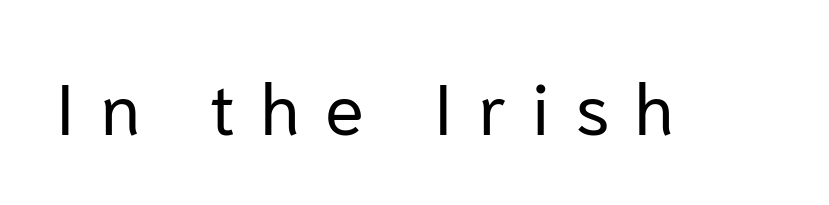
Q: Is the text bold? A: No.
Q: Is the text italic (slanted)? A: No, it is upright.
Q: Is the typeface a serif or a sans-serif typeface? A: Sans-serif.
Q: Is the text underlined? A: No.
Q: Is the spacing between letters normal or unusually wide? A: Unusually wide.
Q: Width (condensed, normal, or wide)? A: Normal.
Q: Stroke contrast? A: Low.
Q: x-height? A: Medium.
Q: Monospaced? A: No.
